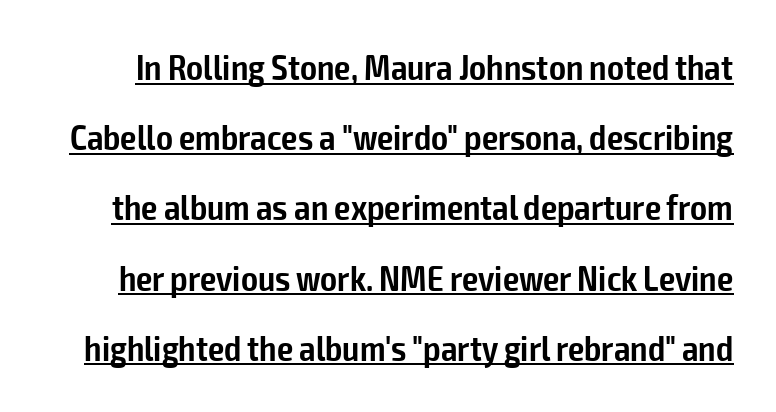
{"serif": "no", "italic": "no", "bold": "semi", "weight": "semibold", "width": "condensed", "stroke_contrast": "low", "x_height": "medium", "monospaced": "no", "underline": "yes", "line_spacing": "loose", "line_spacing_ratio": 1.95, "letter_spacing": "normal", "letter_spacing_em": 0.0, "glyph_px": 36}
